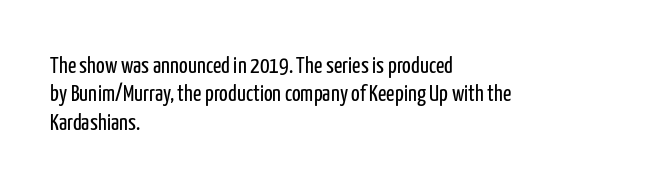
The image shows 23 px text type, upright; set left-aligned, line spacing 1.23x, normal letter spacing, not underlined.
